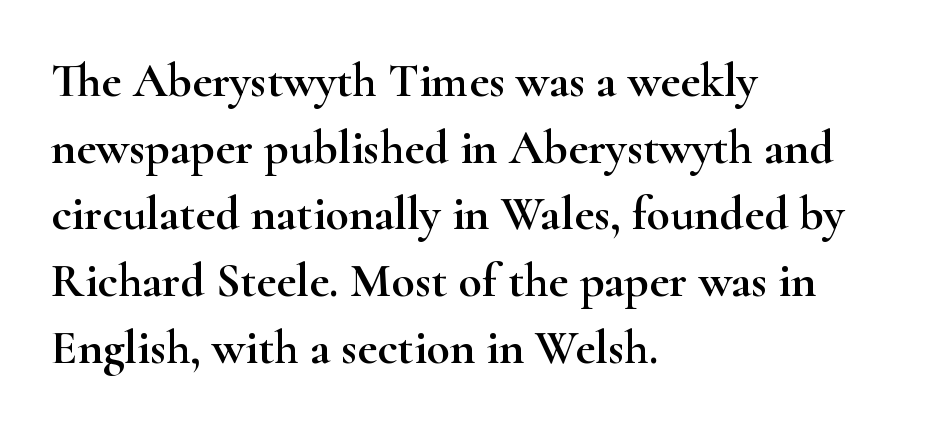
{"serif": "yes", "italic": "no", "width": "wide", "stroke_contrast": "high", "x_height": "small", "monospaced": "no", "underline": "no", "align": "left", "line_spacing": "normal", "line_spacing_ratio": 1.39, "letter_spacing": "normal", "letter_spacing_em": 0.0, "glyph_px": 48}
